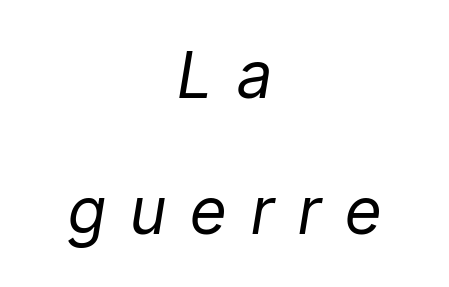
Leftover space on each line is divided equally before and after the words. The space between consecutive lines is lavish. The passage shown is typed in a proportional face where columns would drift. Is the stroke heavy? The answer is a plain regular-or-lighter. Compared with typical body copy, the letter spacing here is much looser. A bare baseline throughout the passage.
